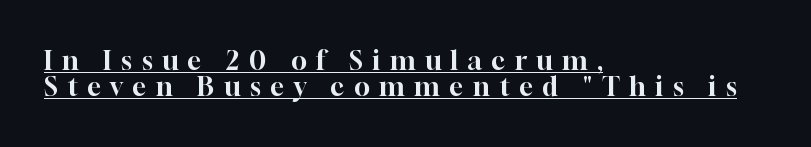
The image shows 26 px text type, upright; set left-aligned, tight line spacing (1.01x), unusually wide letter spacing (+0.37 em), underlined.
